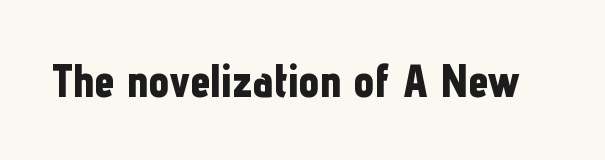
{"serif": "no", "italic": "no", "bold": "yes", "weight": "bold", "width": "condensed", "stroke_contrast": "low", "x_height": "medium", "monospaced": "no", "underline": "no", "letter_spacing": "normal", "letter_spacing_em": 0.0, "glyph_px": 46}
